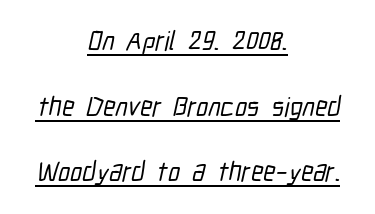
Honestly, the rows look like they've been pulled way apart. Neither beginnings nor endings align; midpoints do. The type is set solid horizontally, with unmodified tracking. Underline: present.
